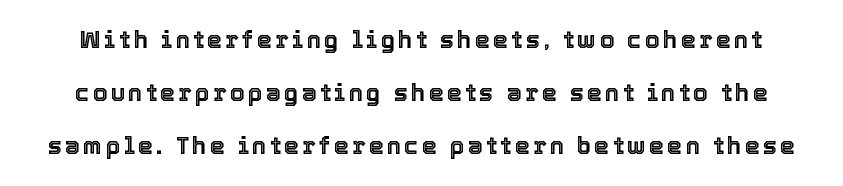
Q: Is the text italic (slanted)? A: No, it is upright.
Q: Is the text underlined? A: No.
Q: Is the spacing between lines tight, normal or loose? A: Loose.
